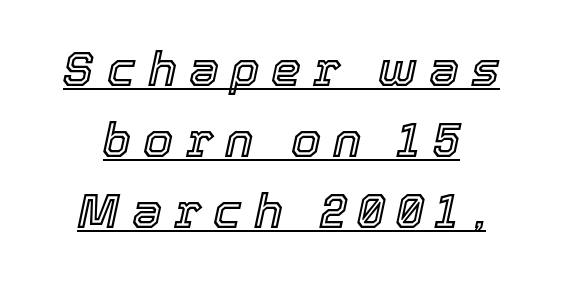
{"italic": "yes", "lean": "right", "slant_degrees": 12, "width": "normal", "x_height": "medium", "monospaced": "no", "underline": "yes", "line_spacing": "normal", "line_spacing_ratio": 1.48, "letter_spacing": "wide", "letter_spacing_em": 0.25, "glyph_px": 48}
